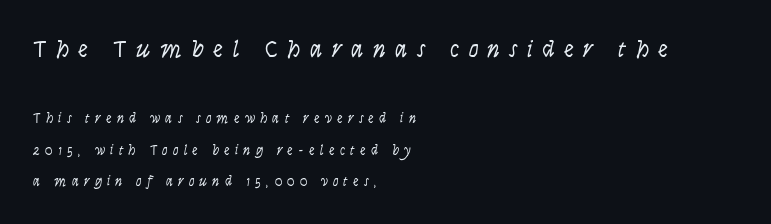
Q: Is the text bold? A: No.
Q: Is the text italic (slanted)? A: Yes, it leans right by about 9 degrees.
Q: Is the text underlined? A: No.
Q: How is the paragraph aligned? A: Left-aligned.
Q: Is the spacing between letters normal or unusually wide? A: Unusually wide.
Q: Is the spacing between lines tight, normal or loose? A: Loose.
Q: Which block of text is set in a larger size, the first (top) or the second (bottom)? A: The first (top) one.
